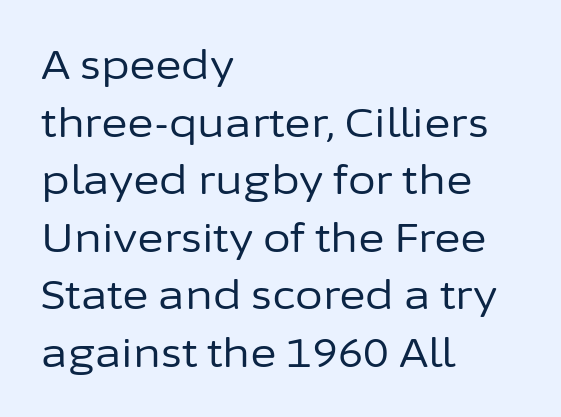
Q: Is the text bold? A: No.
Q: Is the text italic (slanted)? A: No, it is upright.
Q: Is the typeface a serif or a sans-serif typeface? A: Sans-serif.
Q: Is the text underlined? A: No.
Q: How is the paragraph aligned? A: Left-aligned.
Q: Is the spacing between letters normal or unusually wide? A: Normal.
Q: Is the spacing between lines tight, normal or loose? A: Normal.
Q: Width (condensed, normal, or wide)? A: Normal.
Q: Stroke contrast? A: Low.
Q: x-height? A: Medium.
Q: Monospaced? A: No.
